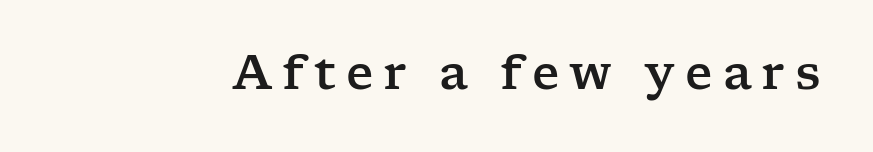
{"serif": "yes", "italic": "no", "width": "wide", "stroke_contrast": "low", "x_height": "medium", "monospaced": "no", "underline": "no", "letter_spacing": "wide", "letter_spacing_em": 0.21, "glyph_px": 47}
